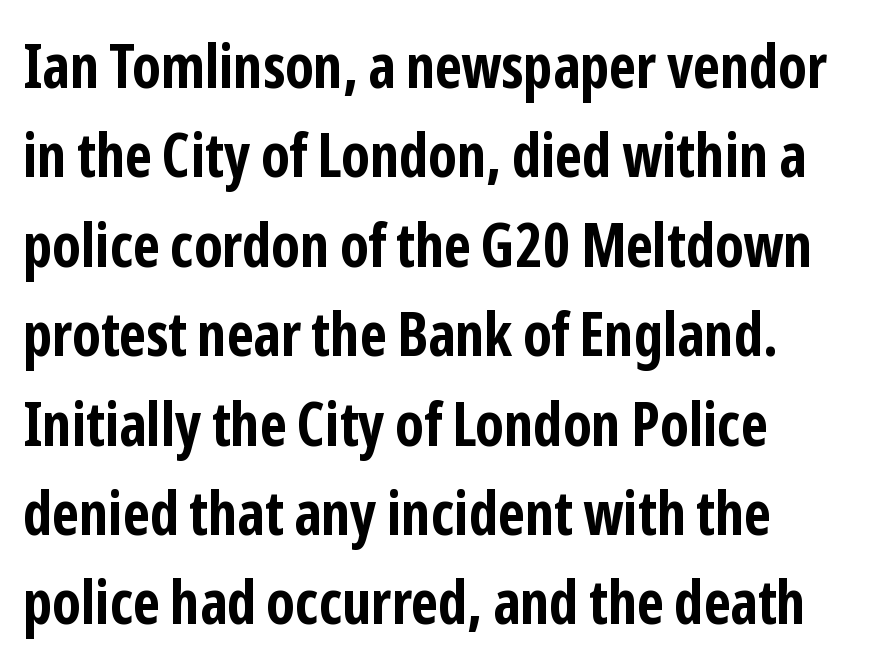
The text was rendered using a sans face with plain stroke endings. This sample uses an upright cut, with every glyph sitting square on the baseline. Words appear dense and cohesive because spacing is normal. These lines stack with their left ends in a neat column.
